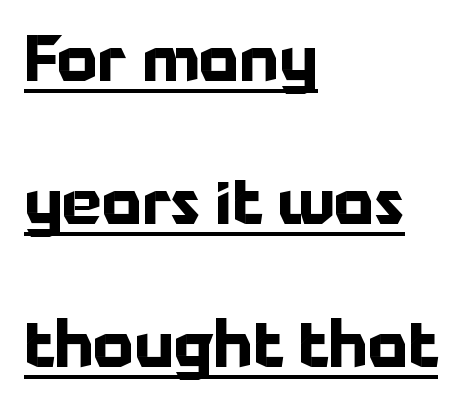
The image shows 63 px bold sans-serif type, upright; set left-aligned, loose line spacing (2.27x), normal letter spacing, underlined; low stroke contrast and a medium x-height.
